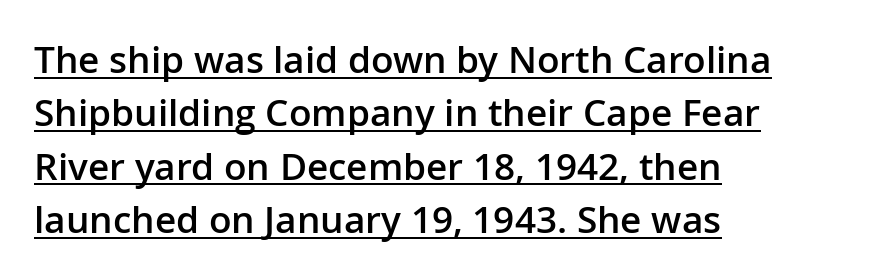
{"serif": "no", "italic": "no", "bold": "semi", "weight": "semibold", "width": "normal", "stroke_contrast": "low", "x_height": "medium", "monospaced": "no", "underline": "yes", "align": "left", "line_spacing": "normal", "line_spacing_ratio": 1.44, "letter_spacing": "normal", "letter_spacing_em": 0.0, "glyph_px": 37}
